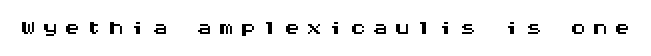
Posture: upright roman. Every character here occupies the same horizontal width, giving the sample a typewriter-like rhythm. Here the glyphs are tracked loosely, breaking word shapes into spaced letters. The string is rendered with underlining switched off. Nope, no serifs anywhere on these letters.
